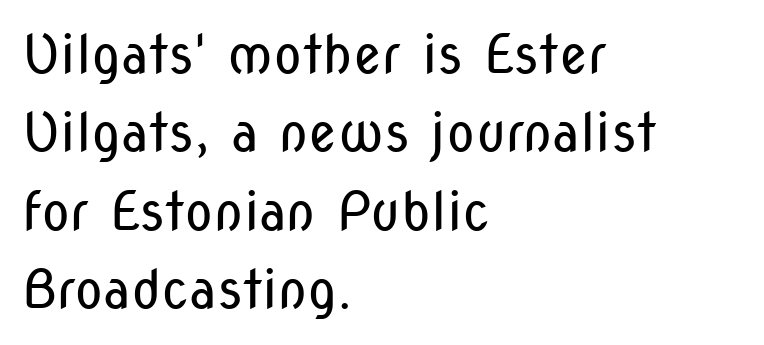
Q: Is the text bold? A: No.
Q: Is the text italic (slanted)? A: No, it is upright.
Q: Is the typeface a serif or a sans-serif typeface? A: Sans-serif.
Q: Is the text underlined? A: No.
Q: How is the paragraph aligned? A: Left-aligned.
Q: Is the spacing between letters normal or unusually wide? A: Normal.
Q: Is the spacing between lines tight, normal or loose? A: Normal.
Q: Width (condensed, normal, or wide)? A: Condensed.
Q: Stroke contrast? A: Low.
Q: x-height? A: Medium.
Q: Monospaced? A: No.
